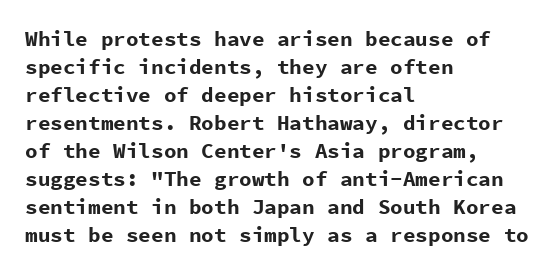
{"italic": "no", "bold": "yes", "underline": "no", "align": "left", "line_spacing": "normal", "line_spacing_ratio": 1.33, "letter_spacing": "normal", "letter_spacing_em": 0.0, "glyph_px": 21}
